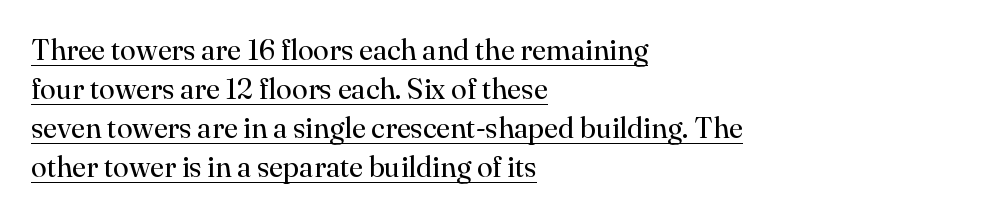
Q: Is the text bold? A: No.
Q: Is the text italic (slanted)? A: No, it is upright.
Q: Is the typeface a serif or a sans-serif typeface? A: Serif.
Q: Is the text underlined? A: Yes.
Q: How is the paragraph aligned? A: Left-aligned.
Q: Is the spacing between letters normal or unusually wide? A: Normal.
Q: Is the spacing between lines tight, normal or loose? A: Normal.
Q: Width (condensed, normal, or wide)? A: Normal.
Q: Stroke contrast? A: High.
Q: x-height? A: Small.
Q: Monospaced? A: No.
